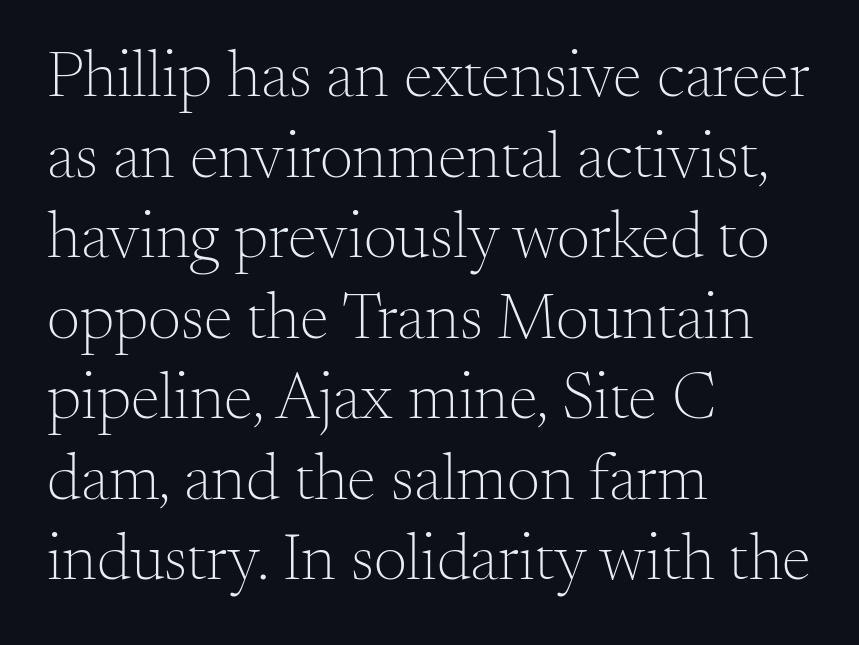
Q: Is the text bold? A: No.
Q: Is the text italic (slanted)? A: No, it is upright.
Q: Is the typeface a serif or a sans-serif typeface? A: Serif.
Q: Is the text underlined? A: No.
Q: How is the paragraph aligned? A: Left-aligned.
Q: Is the spacing between letters normal or unusually wide? A: Normal.
Q: Width (condensed, normal, or wide)? A: Normal.
Q: Stroke contrast? A: Medium.
Q: x-height? A: Small.
Q: Monospaced? A: No.
